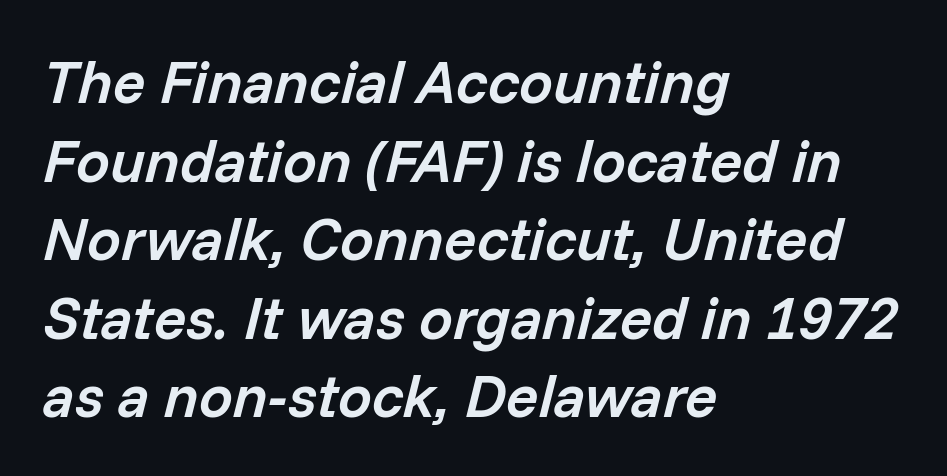
The image shows 60 px semibold type, italic (leaning right); set left-aligned, normal line spacing (1.31x), normal letter spacing, not underlined; low stroke contrast and a medium x-height.
